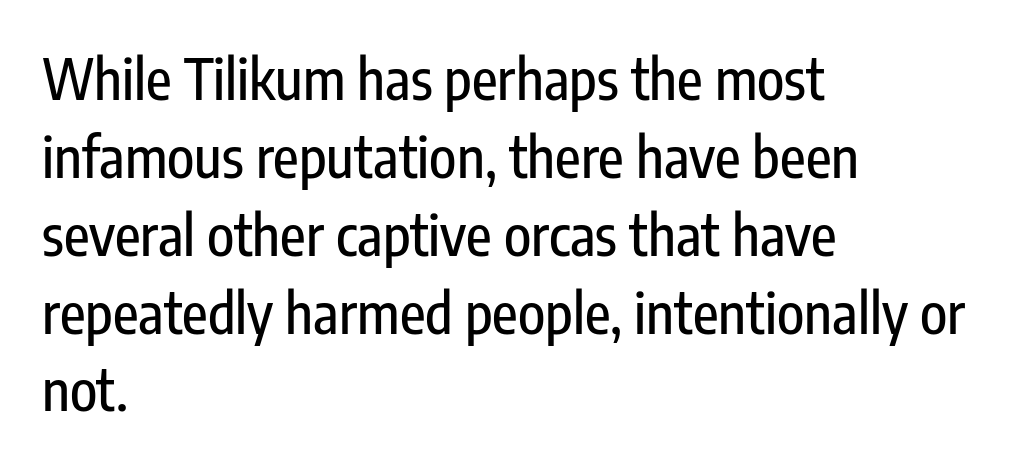
Q: Is the text italic (slanted)? A: No, it is upright.
Q: Is the typeface a serif or a sans-serif typeface? A: Sans-serif.
Q: Is the text underlined? A: No.
Q: How is the paragraph aligned? A: Left-aligned.
Q: Is the spacing between letters normal or unusually wide? A: Normal.
Q: Is the spacing between lines tight, normal or loose? A: Normal.
Q: Width (condensed, normal, or wide)? A: Condensed.
Q: Stroke contrast? A: Low.
Q: x-height? A: Medium.
Q: Monospaced? A: No.
